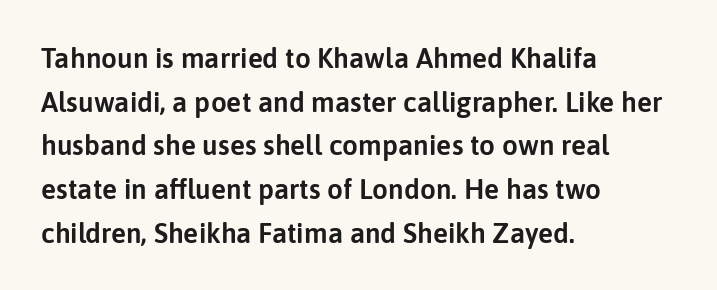
Unmarked baselines from the first word to the last. Honestly, the row spacing looks completely unremarkable. Notice how the passage keeps a crisp vertical edge on the left only. The horizontal fit of the characters is conventional and even. No italicization has been applied; the sample stays upright.
